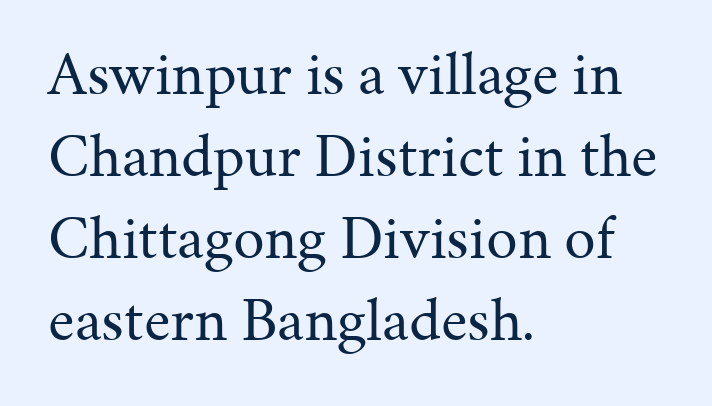
The image shows 63 px regular-weight serif type, upright; set left-aligned, normal line spacing (1.3x), normal letter spacing, not underlined; medium stroke contrast and a medium x-height.
